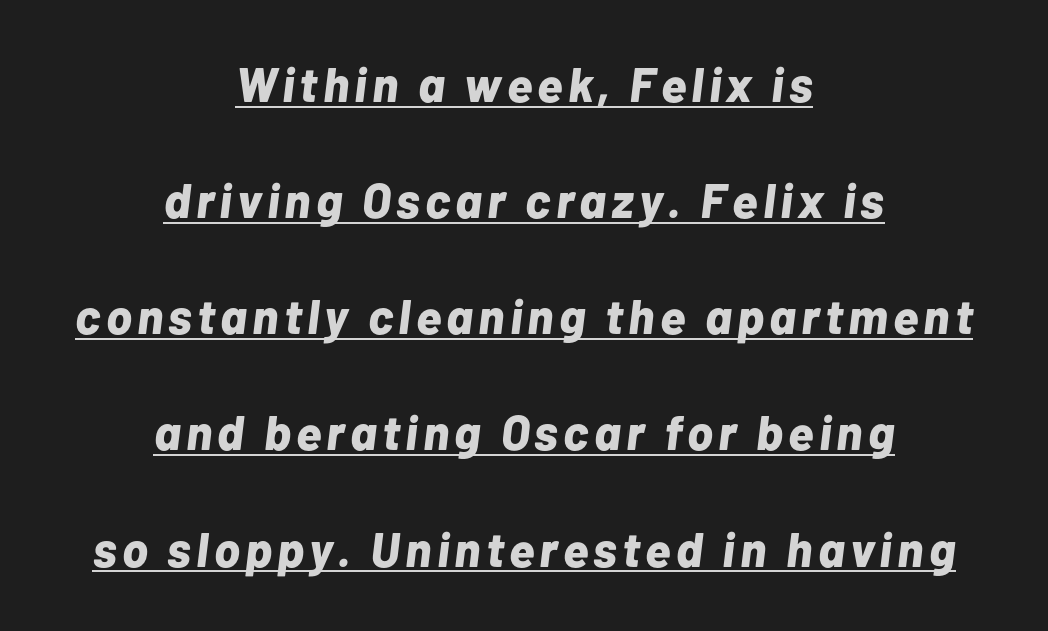
These lines carry a lot of weight — the face is fully bold. Do the characters align in a grid? No, the font is proportional. Check the space under the baseline: a stroke is drawn there. The rendering uses a large line-height, opening up the rows. Designer's note — italics engaged. Compared with a flush-left layout, this one balances lines on the center instead.
